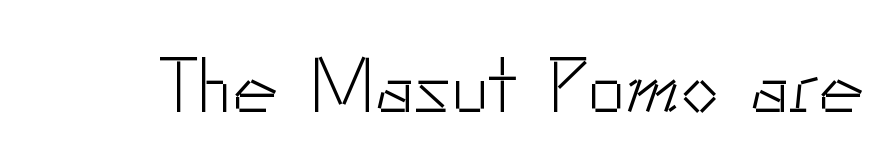
The image shows 77 px light sans-serif type, upright; set normal letter spacing, not underlined; low stroke contrast and a small x-height.
